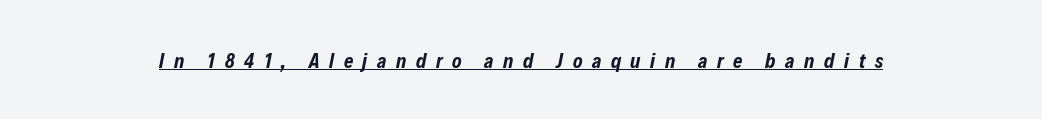
Q: Is the text bold? A: Yes.
Q: Is the text italic (slanted)? A: Yes, it leans right by about 12 degrees.
Q: Is the text underlined? A: Yes.
Q: Is the spacing between letters normal or unusually wide? A: Unusually wide.
